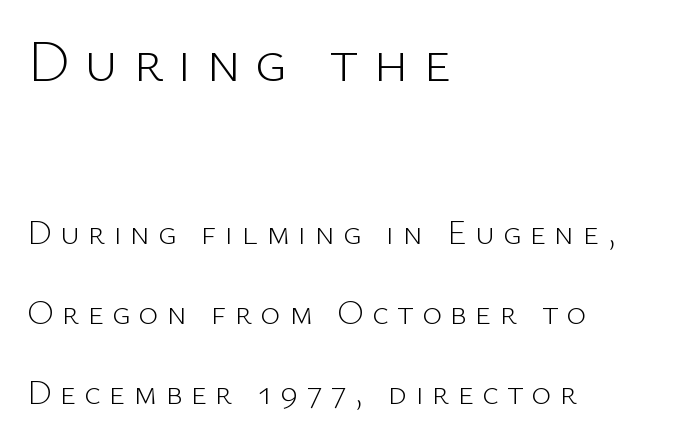
The image shows 59 px light sans-serif type, upright; set left-aligned, loose line spacing (2.35x), unusually wide letter spacing (+0.24 em), not underlined; the first (top) block is 1.74x larger; low stroke contrast and a medium x-height.
